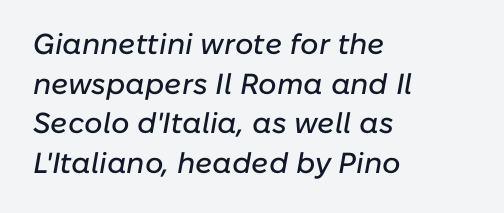
{"italic": "yes", "lean": "right", "slant_degrees": 10, "width": "normal", "stroke_contrast": "low", "x_height": "medium", "monospaced": "no", "underline": "no", "align": "left", "line_spacing": "normal", "line_spacing_ratio": 1.37, "letter_spacing": "normal", "letter_spacing_em": 0.0, "glyph_px": 29}
